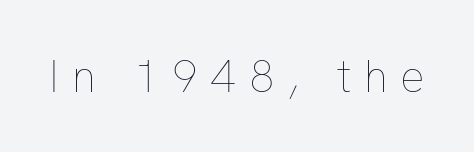
Q: Is the text bold? A: No.
Q: Is the text italic (slanted)? A: No, it is upright.
Q: Is the text underlined? A: No.
Q: Is the spacing between letters normal or unusually wide? A: Unusually wide.
Q: Width (condensed, normal, or wide)? A: Normal.
Q: Stroke contrast? A: Low.
Q: x-height? A: Medium.
Q: Monospaced? A: No.
